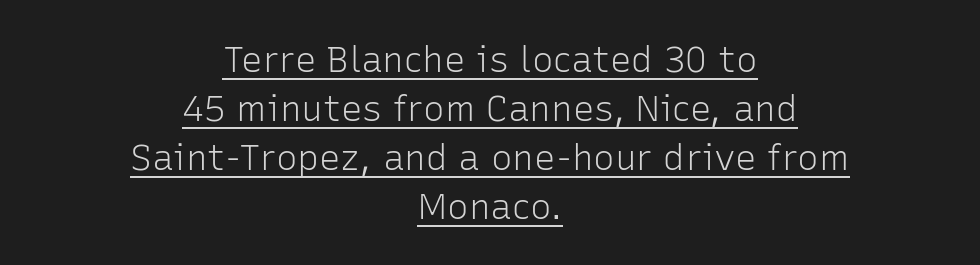
The image shows 36 px light sans-serif type, upright; set centered, normal line spacing (1.36x), normal letter spacing, underlined; low stroke contrast and a medium x-height.
